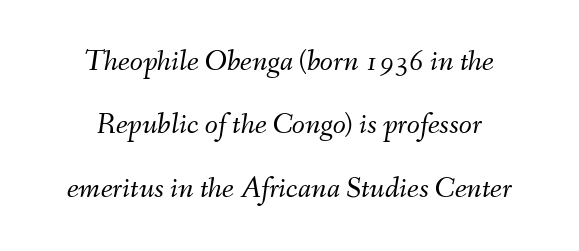
The rendering uses a large line-height, opening up the rows. Beneath every word, the page is bare. Italic? Definitely — the glyphs are oblique. The passage is arranged like a title page — every line centered.
